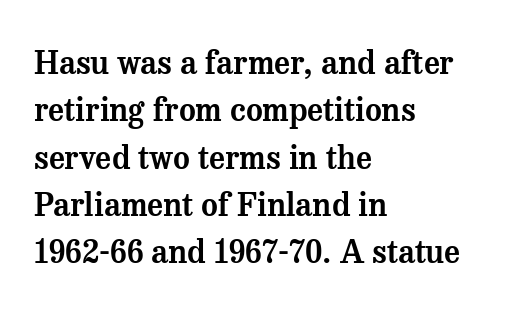
Which margin do the lines hug? The left one — the right edge is uneven. Regarding leading, the lines here are spaced in the standard way. The line texture is even and compact thanks to regular tracking. Descenders are the only things crossing below the line. This is serif lettering, the kind often seen in printed books.
